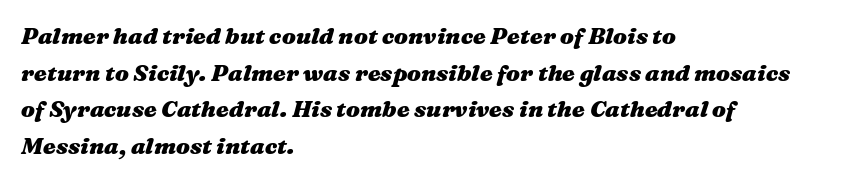
Q: Is the text bold? A: Yes.
Q: Is the text italic (slanted)? A: Yes, it leans right by about 16 degrees.
Q: Is the text underlined? A: No.
Q: How is the paragraph aligned? A: Left-aligned.
Q: Is the spacing between letters normal or unusually wide? A: Normal.
Q: Is the spacing between lines tight, normal or loose? A: Normal.
